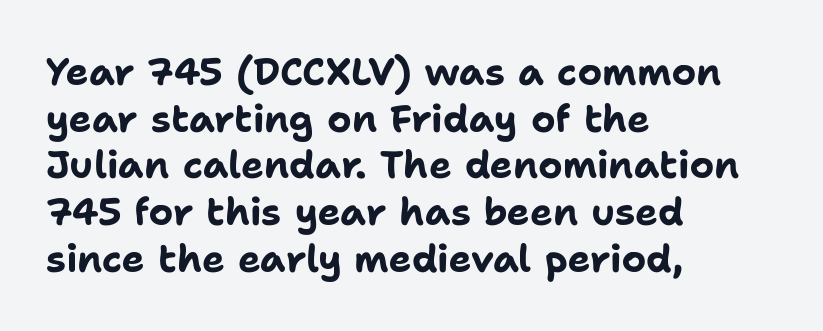
Q: Is the text bold? A: Yes.
Q: Is the text italic (slanted)? A: No, it is upright.
Q: Is the typeface a serif or a sans-serif typeface? A: Sans-serif.
Q: Is the text underlined? A: No.
Q: How is the paragraph aligned? A: Left-aligned.
Q: Is the spacing between letters normal or unusually wide? A: Normal.
Q: Width (condensed, normal, or wide)? A: Normal.
Q: Stroke contrast? A: Low.
Q: x-height? A: Medium.
Q: Monospaced? A: No.
